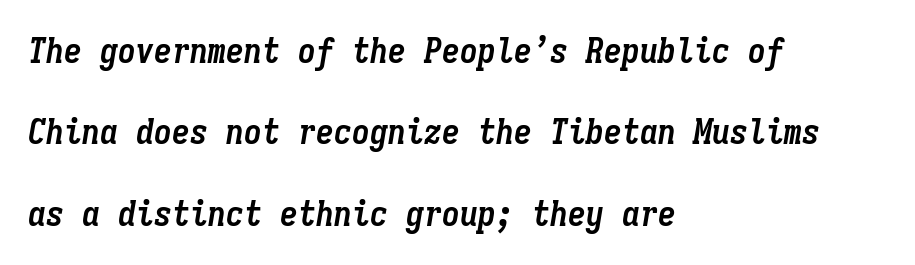
Q: Is the text bold? A: Yes.
Q: Is the text italic (slanted)? A: Yes, it leans right by about 9 degrees.
Q: Is the text underlined? A: No.
Q: How is the paragraph aligned? A: Left-aligned.
Q: Is the spacing between letters normal or unusually wide? A: Normal.
Q: Is the spacing between lines tight, normal or loose? A: Loose.
Q: Width (condensed, normal, or wide)? A: Condensed.
Q: Stroke contrast? A: Low.
Q: x-height? A: Medium.
Q: Monospaced? A: Yes.
